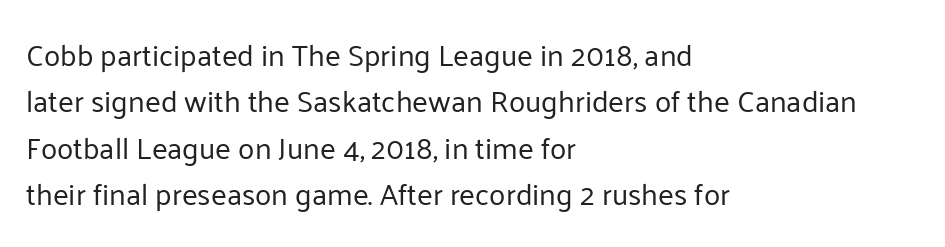
Q: Is the text bold? A: No.
Q: Is the text italic (slanted)? A: No, it is upright.
Q: Is the typeface a serif or a sans-serif typeface? A: Sans-serif.
Q: Is the text underlined? A: No.
Q: How is the paragraph aligned? A: Left-aligned.
Q: Is the spacing between letters normal or unusually wide? A: Normal.
Q: Is the spacing between lines tight, normal or loose? A: Normal.
Q: Width (condensed, normal, or wide)? A: Normal.
Q: Stroke contrast? A: Low.
Q: x-height? A: Medium.
Q: Monospaced? A: No.
